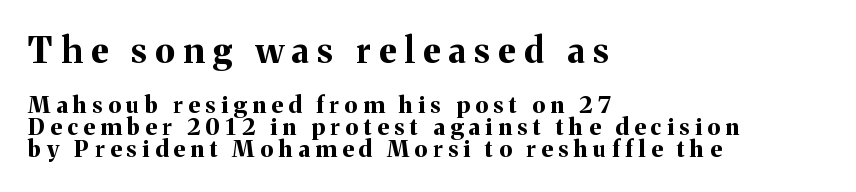
The image shows 35 px bold serif type, upright; set left-aligned, tight line spacing (0.96x), unusually wide letter spacing (+0.24 em), not underlined; the first (top) block is 1.52x larger; medium stroke contrast and a medium x-height.
